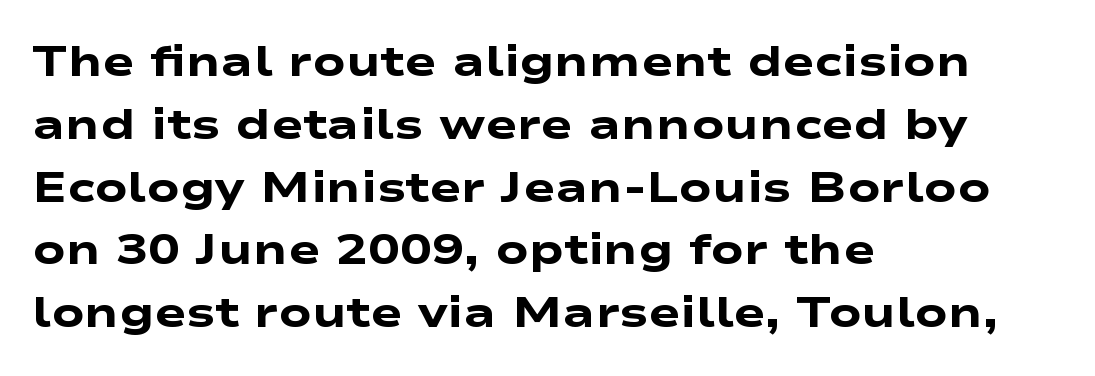
Successive baselines arrive at the customary interval. The letters advance in unequal steps, a hallmark of proportional type. Leftover space on each line is placed entirely after the last word. The text was rendered using a sans face with plain stroke endings.
